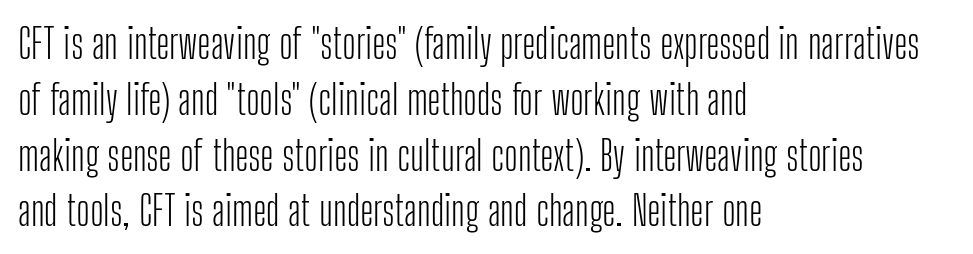
Q: Is the text bold? A: No.
Q: Is the text italic (slanted)? A: No, it is upright.
Q: Is the typeface a serif or a sans-serif typeface? A: Sans-serif.
Q: Is the text underlined? A: No.
Q: How is the paragraph aligned? A: Left-aligned.
Q: Is the spacing between letters normal or unusually wide? A: Normal.
Q: Is the spacing between lines tight, normal or loose? A: Normal.
Q: Width (condensed, normal, or wide)? A: Condensed.
Q: Stroke contrast? A: Low.
Q: x-height? A: Medium.
Q: Monospaced? A: No.
